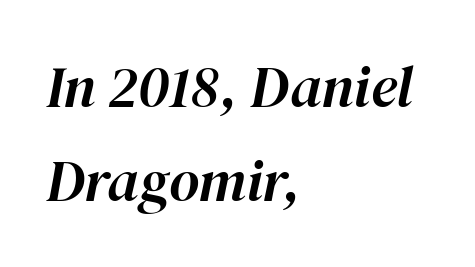
The image shows 58 px text type, italic (leaning right); set left-aligned, normal line spacing (1.62x), normal letter spacing, not underlined; high stroke contrast and a medium x-height.
